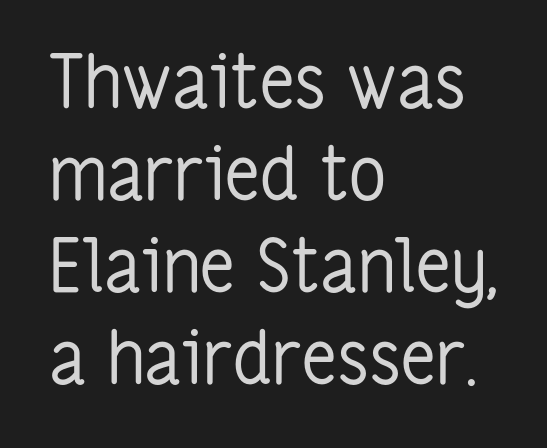
{"serif": "no", "italic": "no", "bold": "no", "weight": "regular", "width": "condensed", "stroke_contrast": "low", "x_height": "medium", "monospaced": "no", "underline": "no", "align": "left", "line_spacing": "normal", "line_spacing_ratio": 1.26, "letter_spacing": "normal", "letter_spacing_em": 0.0, "glyph_px": 73}
